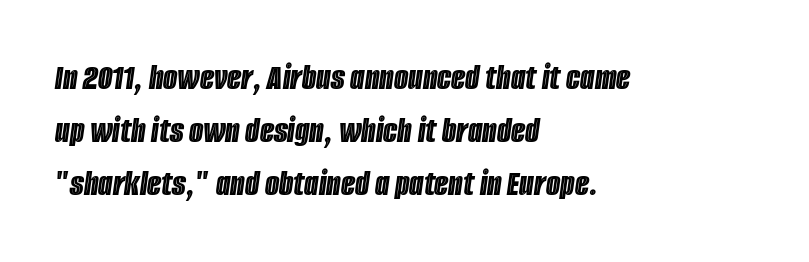
{"italic": "yes", "lean": "right", "slant_degrees": 8, "width": "condensed", "x_height": "large", "monospaced": "no", "underline": "no", "align": "left", "line_spacing": "normal", "line_spacing_ratio": 1.43, "letter_spacing": "normal", "letter_spacing_em": 0.0, "glyph_px": 37}
